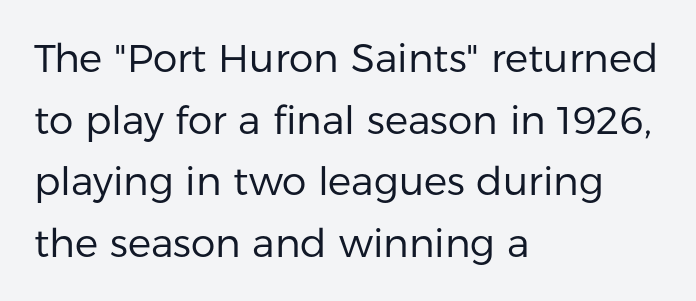
No letter is thick-stroked: the sample isn't bold. A bare baseline throughout the passage. Every stem runs plumb, perpendicular to the baseline. This is sans-serif lettering, the kind often seen on screens and signage. Evenly set lines give the paragraph a standard silhouette. Caption: standard tracking, unaltered.
